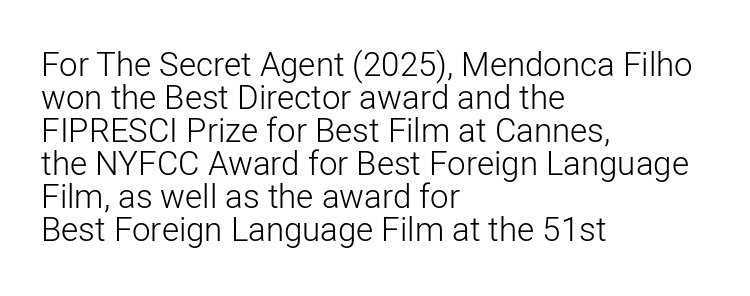
The image shows 33 px light sans-serif type, upright; set left-aligned, tight line spacing (1.0x), normal letter spacing, not underlined; low stroke contrast and a medium x-height.
